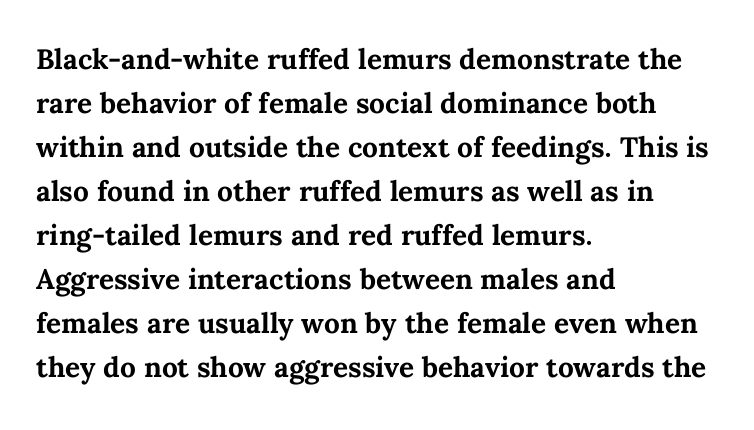
The image shows 28 px bold type, upright; set left-aligned, normal line spacing (1.57x), normal letter spacing, not underlined; medium stroke contrast and a medium x-height.
